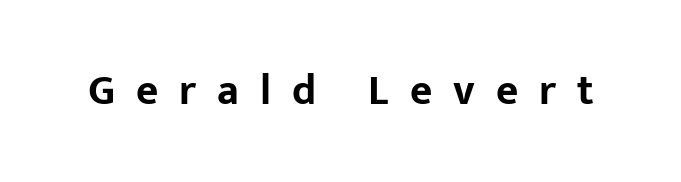
The image shows 43 px bold sans-serif type, upright; set unusually wide letter spacing (+0.49 em), not underlined; low stroke contrast and a medium x-height.
